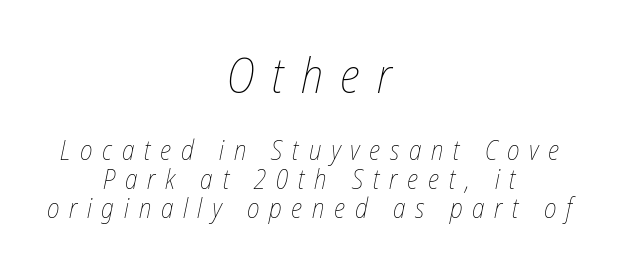
The image shows 48 px thin, condensed type, italic (leaning right); set centered, tight line spacing (1.07x), unusually wide letter spacing (+0.36 em), not underlined; the first (top) block is 1.78x larger; low stroke contrast and a medium x-height.
